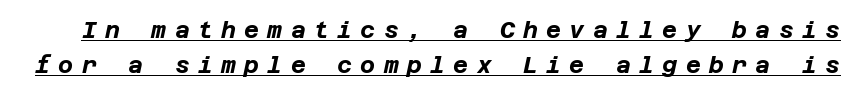
{"italic": "yes", "lean": "right", "slant_degrees": 12, "bold": "yes", "underline": "yes", "line_spacing": "normal", "line_spacing_ratio": 1.53, "letter_spacing": "wide", "letter_spacing_em": 0.36, "glyph_px": 23}
